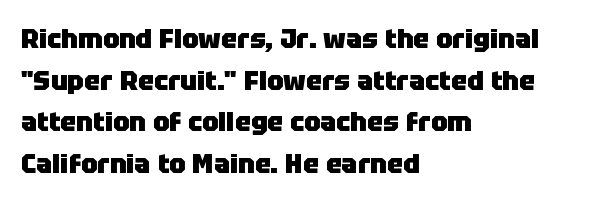
The image shows 27 px bold type, upright; set left-aligned, normal line spacing (1.54x), normal letter spacing, not underlined.
